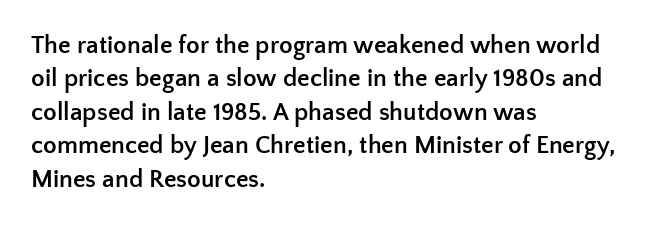
The image shows 25 px bold type, upright; set left-aligned, normal line spacing (1.34x), normal letter spacing, not underlined.
